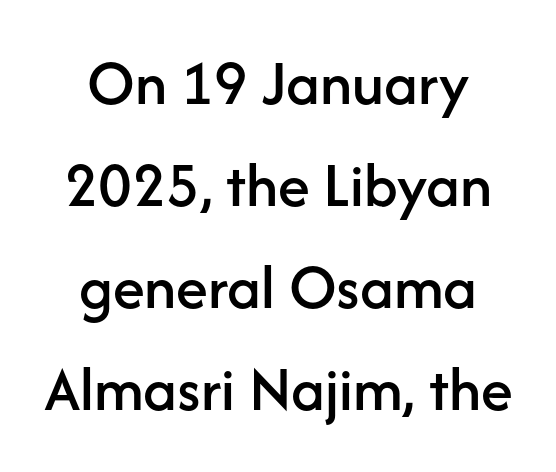
Q: Is the text italic (slanted)? A: No, it is upright.
Q: Is the typeface a serif or a sans-serif typeface? A: Sans-serif.
Q: Is the text underlined? A: No.
Q: How is the paragraph aligned? A: Centered.
Q: Is the spacing between letters normal or unusually wide? A: Normal.
Q: Is the spacing between lines tight, normal or loose? A: Normal.
Q: Width (condensed, normal, or wide)? A: Normal.
Q: Stroke contrast? A: Low.
Q: x-height? A: Medium.
Q: Monospaced? A: No.
